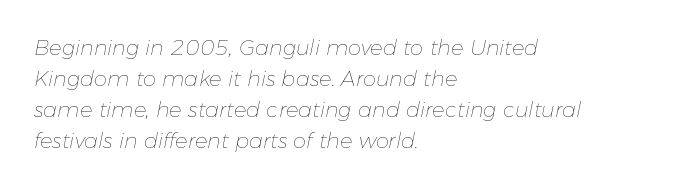
{"italic": "yes", "lean": "right", "slant_degrees": 11, "bold": "no", "underline": "no", "align": "left", "line_spacing": "normal", "line_spacing_ratio": 1.47, "letter_spacing": "normal", "letter_spacing_em": 0.0, "glyph_px": 21}
